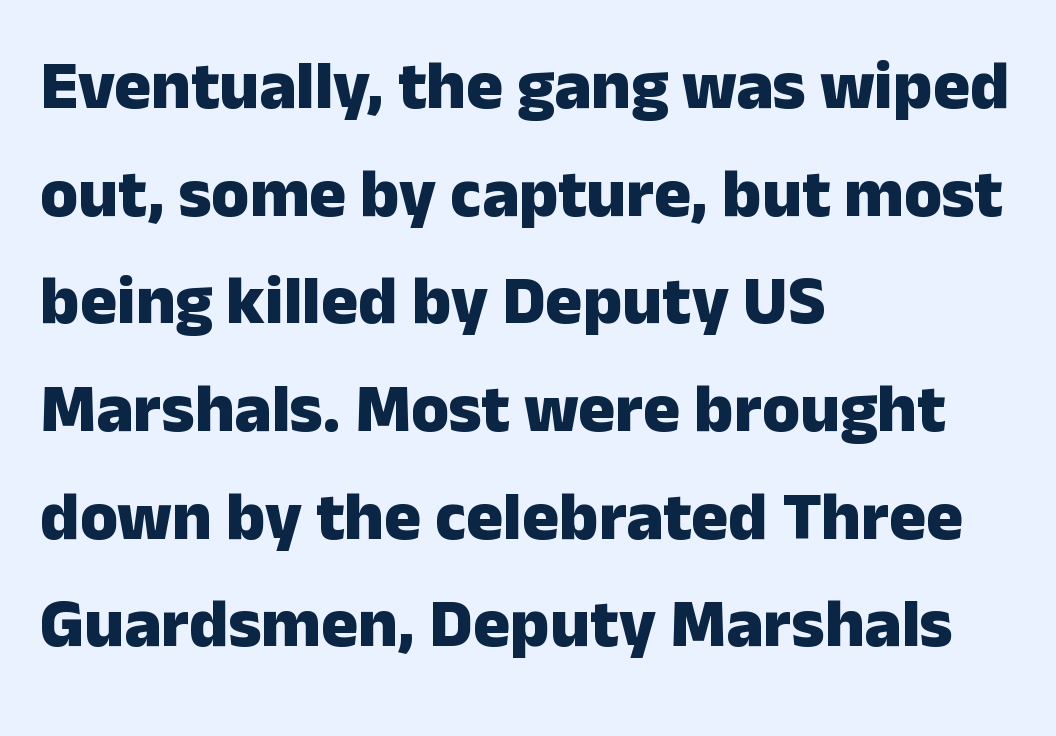
Q: Is the text bold? A: Yes.
Q: Is the text italic (slanted)? A: No, it is upright.
Q: Is the typeface a serif or a sans-serif typeface? A: Sans-serif.
Q: Is the text underlined? A: No.
Q: How is the paragraph aligned? A: Left-aligned.
Q: Is the spacing between letters normal or unusually wide? A: Normal.
Q: Is the spacing between lines tight, normal or loose? A: Normal.
Q: Width (condensed, normal, or wide)? A: Normal.
Q: Stroke contrast? A: Low.
Q: x-height? A: Medium.
Q: Monospaced? A: No.
